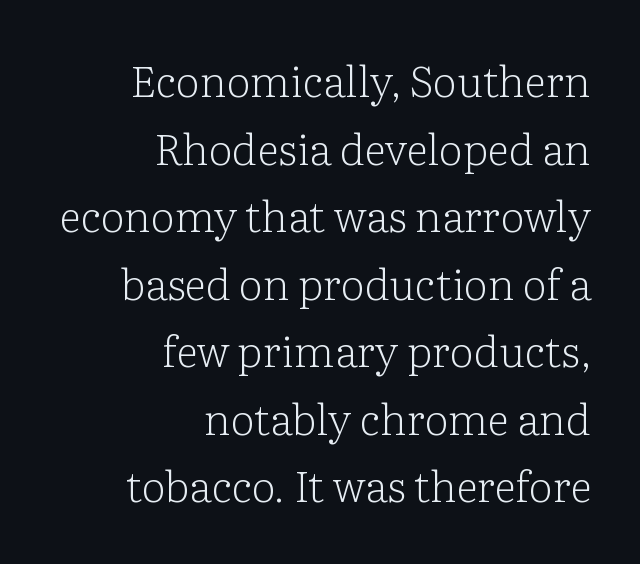
Q: Is the text bold? A: No.
Q: Is the text italic (slanted)? A: No, it is upright.
Q: Is the typeface a serif or a sans-serif typeface? A: Serif.
Q: Is the text underlined? A: No.
Q: How is the paragraph aligned? A: Right-aligned.
Q: Is the spacing between letters normal or unusually wide? A: Normal.
Q: Is the spacing between lines tight, normal or loose? A: Normal.
Q: Width (condensed, normal, or wide)? A: Normal.
Q: Stroke contrast? A: Low.
Q: x-height? A: Medium.
Q: Monospaced? A: No.
